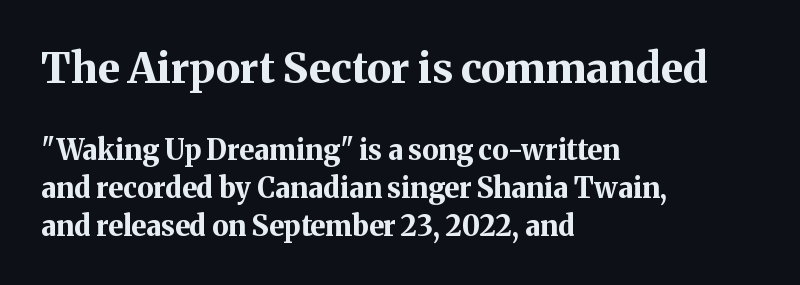
Q: Is the text bold? A: Yes.
Q: Is the text italic (slanted)? A: No, it is upright.
Q: Is the typeface a serif or a sans-serif typeface? A: Serif.
Q: Is the text underlined? A: No.
Q: How is the paragraph aligned? A: Left-aligned.
Q: Is the spacing between letters normal or unusually wide? A: Normal.
Q: Is the spacing between lines tight, normal or loose? A: Normal.
Q: Which block of text is set in a larger size, the first (top) or the second (bottom)? A: The first (top) one.
Q: Width (condensed, normal, or wide)? A: Normal.
Q: Stroke contrast? A: Medium.
Q: x-height? A: Medium.
Q: Monospaced? A: No.
